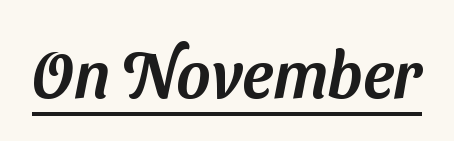
Q: Is the typeface a serif or a sans-serif typeface? A: Sans-serif.
Q: Is the text underlined? A: Yes.
Q: Is the spacing between letters normal or unusually wide? A: Normal.
Q: Width (condensed, normal, or wide)? A: Normal.
Q: Stroke contrast? A: Medium.
Q: x-height? A: Medium.
Q: Monospaced? A: No.
